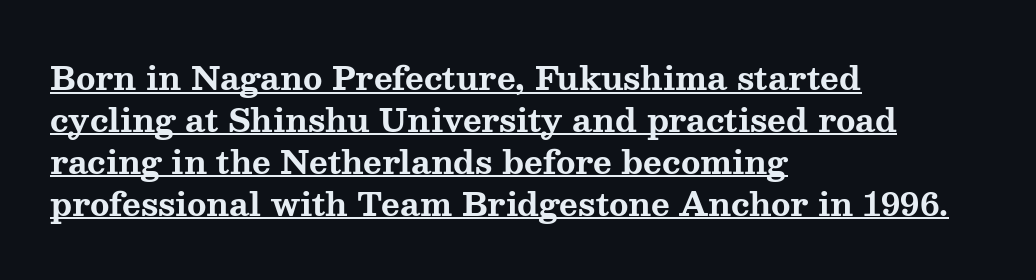
Leading matches the norm, producing a regular column. If you drew a line through each stem, it would be perfectly vertical. The text was rendered using a seriffed face with decorative stroke endings. A full-strength bold gives these letters their thick strokes. The rendering uses natural spacing where letterforms have individual widths.
